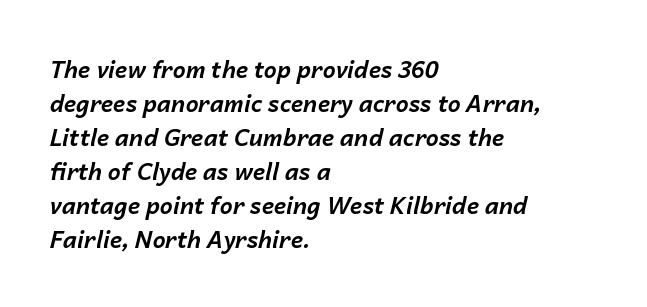
The image shows 23 px bold type, italic (leaning right); set left-aligned, normal line spacing (1.48x), normal letter spacing, not underlined.
